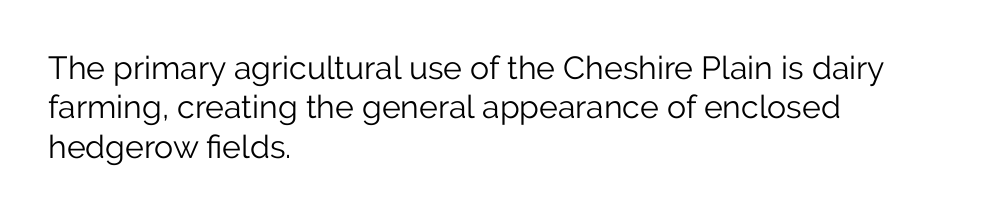
The image shows 32 px light sans-serif type, upright; set left-aligned, line spacing 1.23x, normal letter spacing, not underlined; low stroke contrast and a medium x-height.
